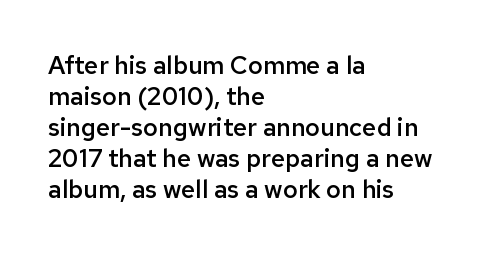
Q: Is the text bold? A: Semi-bold.
Q: Is the text italic (slanted)? A: No, it is upright.
Q: Is the text underlined? A: No.
Q: How is the paragraph aligned? A: Left-aligned.
Q: Is the spacing between letters normal or unusually wide? A: Normal.
